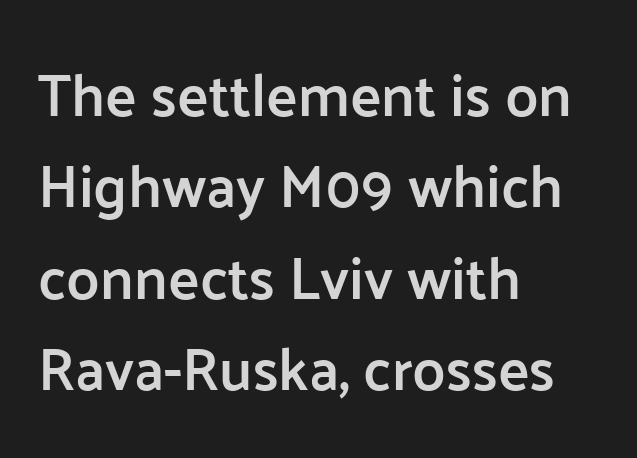
Q: Is the text bold? A: Semi-bold.
Q: Is the text italic (slanted)? A: No, it is upright.
Q: Is the typeface a serif or a sans-serif typeface? A: Sans-serif.
Q: Is the text underlined? A: No.
Q: How is the paragraph aligned? A: Left-aligned.
Q: Is the spacing between letters normal or unusually wide? A: Normal.
Q: Is the spacing between lines tight, normal or loose? A: Normal.
Q: Width (condensed, normal, or wide)? A: Normal.
Q: Stroke contrast? A: Low.
Q: x-height? A: Medium.
Q: Monospaced? A: No.
